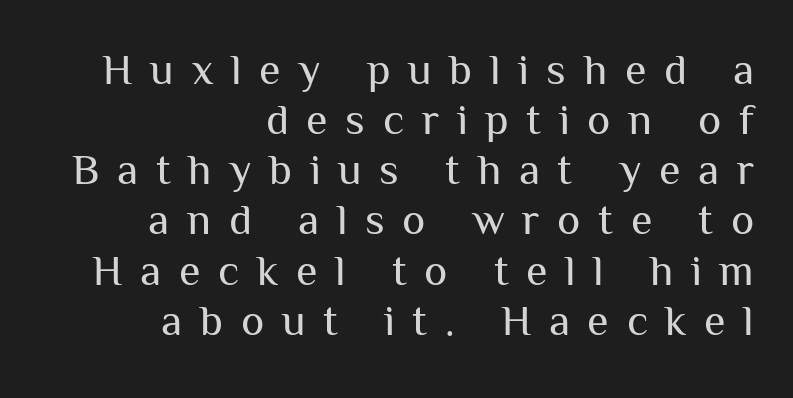
Q: Is the text bold? A: No.
Q: Is the text italic (slanted)? A: No, it is upright.
Q: Is the typeface a serif or a sans-serif typeface? A: Sans-serif.
Q: Is the text underlined? A: No.
Q: How is the paragraph aligned? A: Right-aligned.
Q: Is the spacing between letters normal or unusually wide? A: Unusually wide.
Q: Is the spacing between lines tight, normal or loose? A: Tight.
Q: Width (condensed, normal, or wide)? A: Normal.
Q: Stroke contrast? A: Medium.
Q: x-height? A: Medium.
Q: Monospaced? A: No.
